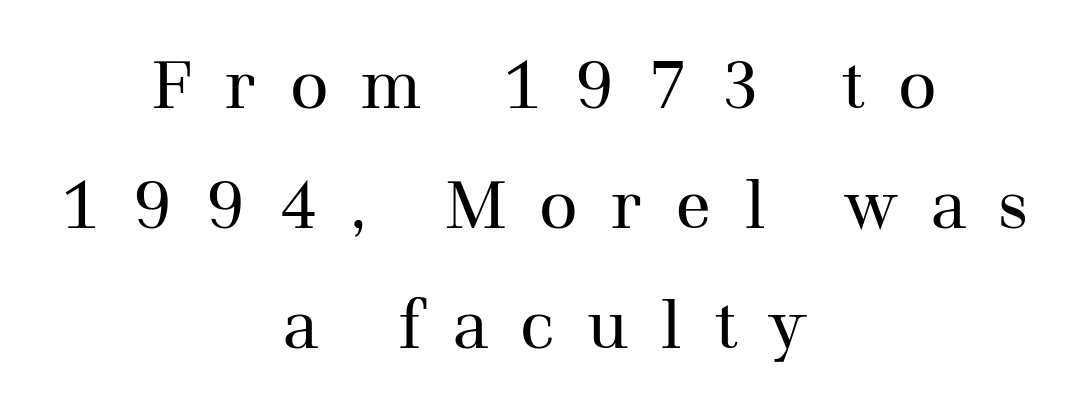
The image shows 67 px regular-weight serif type, upright; set centered, line spacing 1.79x, unusually wide letter spacing (+0.49 em), not underlined; medium stroke contrast and a medium x-height.
